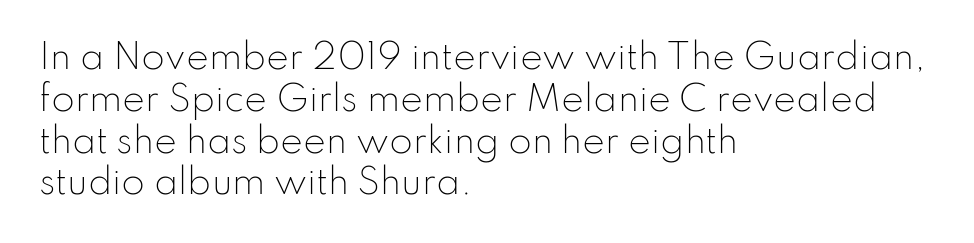
Q: Is the text bold? A: No.
Q: Is the text italic (slanted)? A: No, it is upright.
Q: Is the typeface a serif or a sans-serif typeface? A: Sans-serif.
Q: Is the text underlined? A: No.
Q: How is the paragraph aligned? A: Left-aligned.
Q: Is the spacing between letters normal or unusually wide? A: Normal.
Q: Width (condensed, normal, or wide)? A: Normal.
Q: Stroke contrast? A: Low.
Q: x-height? A: Small.
Q: Monospaced? A: No.
